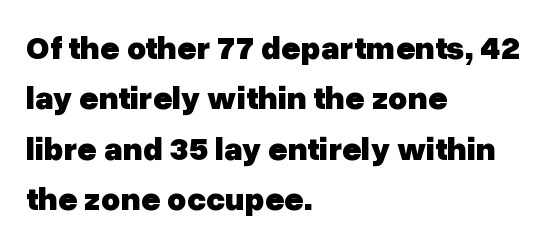
Q: Is the text bold? A: Yes.
Q: Is the text italic (slanted)? A: No, it is upright.
Q: Is the typeface a serif or a sans-serif typeface? A: Sans-serif.
Q: Is the text underlined? A: No.
Q: How is the paragraph aligned? A: Left-aligned.
Q: Is the spacing between letters normal or unusually wide? A: Normal.
Q: Is the spacing between lines tight, normal or loose? A: Normal.
Q: Width (condensed, normal, or wide)? A: Normal.
Q: Stroke contrast? A: Low.
Q: x-height? A: Medium.
Q: Monospaced? A: No.
